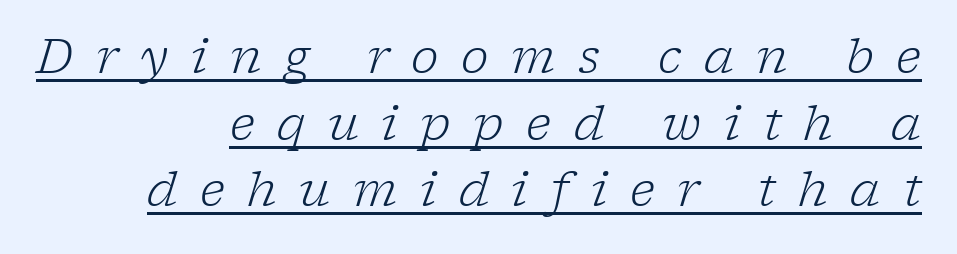
Horizontally, the lines are justified to the trailing edge only. Are there feet on the stems? There are — it's a serif. Caption: face not bold, strokes unweighted. The line texture is sparse and dotted thanks to wide tracking. This sample has the flowing, uneven cadence of proportional lettering. Style check: oblique.
